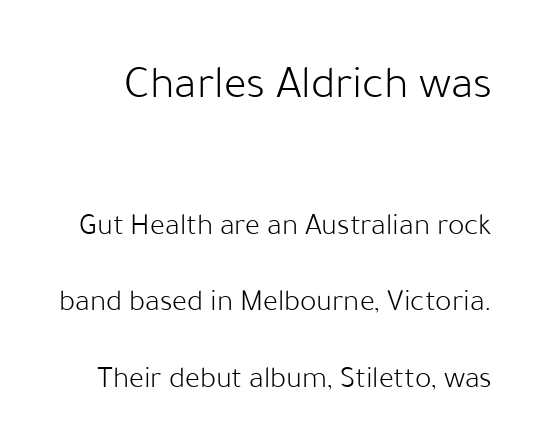
Q: Is the text bold? A: No.
Q: Is the text italic (slanted)? A: No, it is upright.
Q: Is the typeface a serif or a sans-serif typeface? A: Sans-serif.
Q: Is the text underlined? A: No.
Q: Is the spacing between letters normal or unusually wide? A: Normal.
Q: Is the spacing between lines tight, normal or loose? A: Loose.
Q: Which block of text is set in a larger size, the first (top) or the second (bottom)? A: The first (top) one.
Q: Width (condensed, normal, or wide)? A: Normal.
Q: Stroke contrast? A: Low.
Q: x-height? A: Medium.
Q: Monospaced? A: No.
